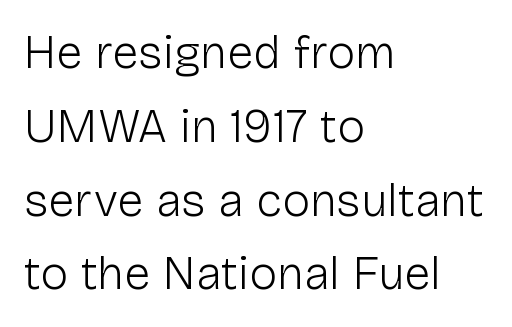
{"serif": "no", "italic": "no", "bold": "no", "weight": "light", "width": "normal", "stroke_contrast": "low", "x_height": "medium", "monospaced": "no", "underline": "no", "align": "left", "line_spacing": "normal", "line_spacing_ratio": 1.57, "letter_spacing": "normal", "letter_spacing_em": 0.0, "glyph_px": 47}
